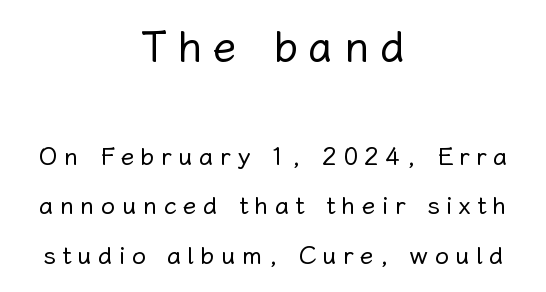
You get the large type first, then a drop to smaller type. Rendered with straight, roman letterforms. A typesetter would call this proportional, since set widths differ per character. The baseline area is clear. Bold? No — there's no thickening of the strokes.
